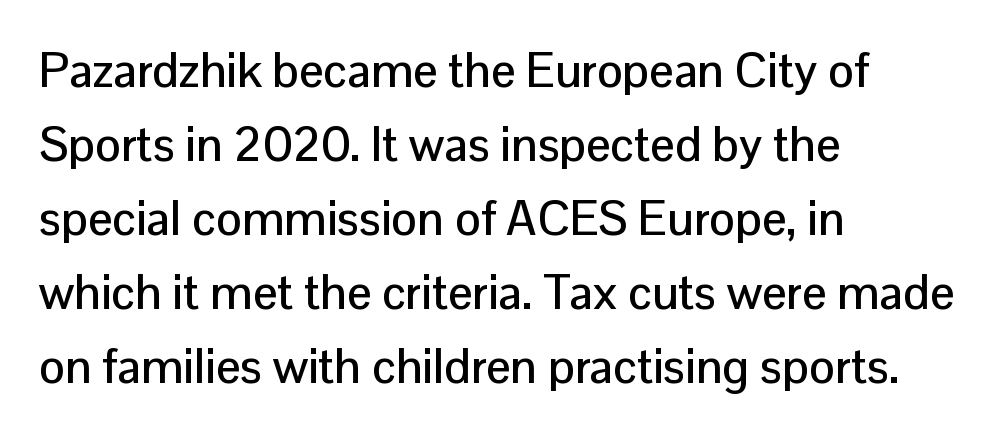
{"serif": "no", "italic": "no", "width": "normal", "stroke_contrast": "low", "x_height": "medium", "monospaced": "no", "underline": "no", "align": "left", "line_spacing": "normal", "line_spacing_ratio": 1.54, "letter_spacing": "normal", "letter_spacing_em": 0.0, "glyph_px": 48}
